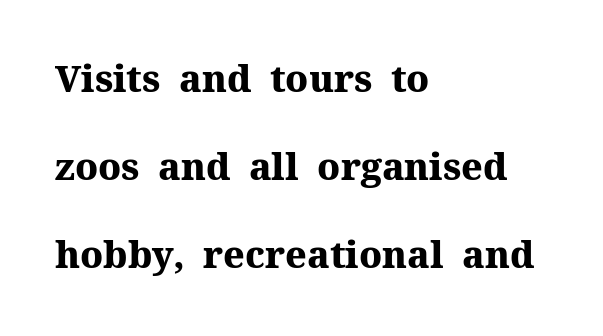
Q: Is the text bold? A: Yes.
Q: Is the text italic (slanted)? A: No, it is upright.
Q: Is the typeface a serif or a sans-serif typeface? A: Serif.
Q: Is the text underlined? A: No.
Q: How is the paragraph aligned? A: Left-aligned.
Q: Is the spacing between letters normal or unusually wide? A: Normal.
Q: Is the spacing between lines tight, normal or loose? A: Loose.
Q: Width (condensed, normal, or wide)? A: Normal.
Q: Stroke contrast? A: Medium.
Q: x-height? A: Medium.
Q: Monospaced? A: No.
